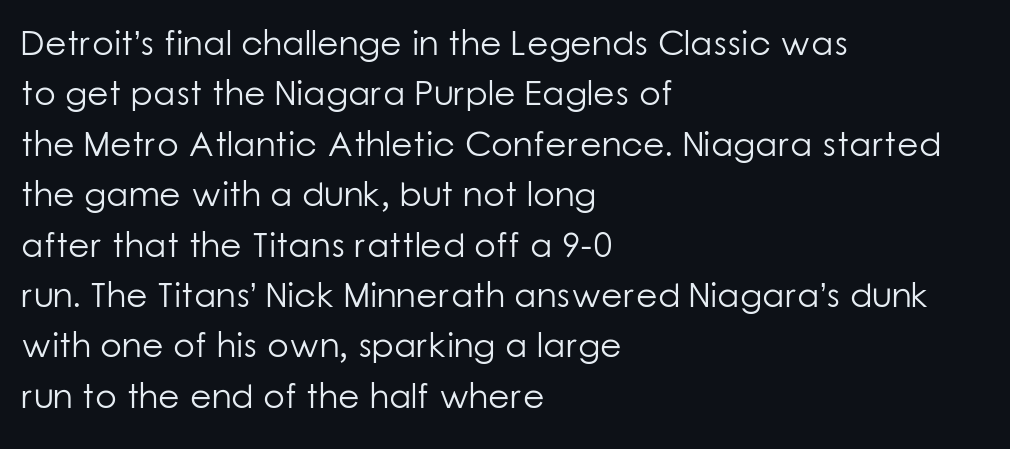
Q: Is the text bold? A: No.
Q: Is the text italic (slanted)? A: No, it is upright.
Q: Is the typeface a serif or a sans-serif typeface? A: Sans-serif.
Q: Is the text underlined? A: No.
Q: How is the paragraph aligned? A: Left-aligned.
Q: Is the spacing between letters normal or unusually wide? A: Normal.
Q: Is the spacing between lines tight, normal or loose? A: Normal.
Q: Width (condensed, normal, or wide)? A: Normal.
Q: Stroke contrast? A: Low.
Q: x-height? A: Medium.
Q: Monospaced? A: No.
